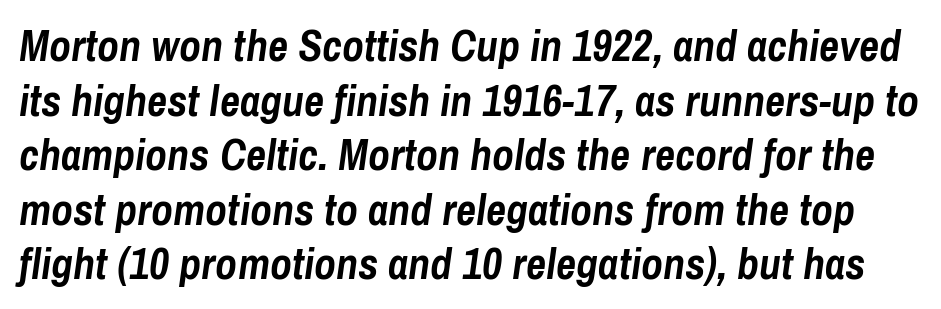
{"italic": "yes", "lean": "right", "slant_degrees": 8, "bold": "yes", "weight": "semibold", "width": "condensed", "stroke_contrast": "low", "x_height": "medium", "monospaced": "no", "underline": "no", "line_spacing_ratio": 1.24, "letter_spacing": "normal", "letter_spacing_em": 0.0, "glyph_px": 44}
